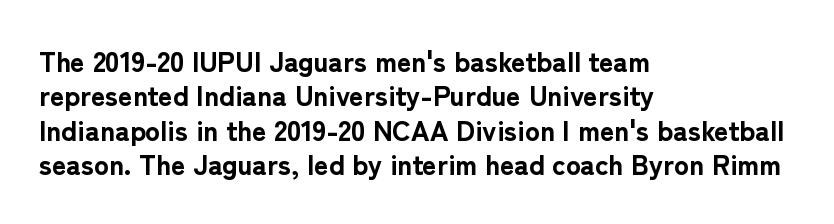
{"serif": "no", "italic": "no", "bold": "yes", "weight": "bold", "width": "normal", "stroke_contrast": "low", "x_height": "medium", "monospaced": "no", "underline": "no", "align": "left", "line_spacing_ratio": 1.23, "letter_spacing": "normal", "letter_spacing_em": 0.0, "glyph_px": 28}
